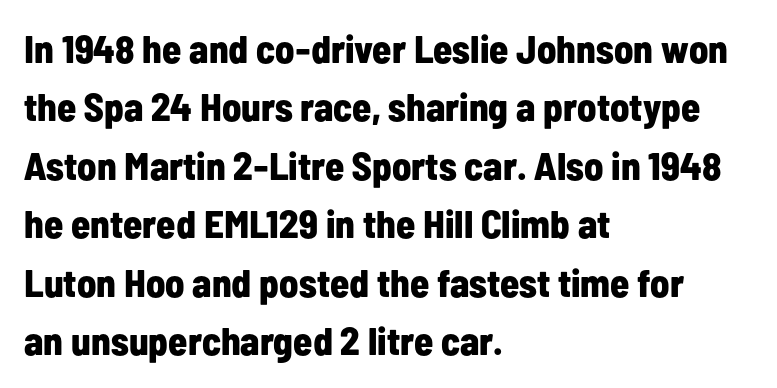
Q: Is the text bold? A: Yes.
Q: Is the text italic (slanted)? A: No, it is upright.
Q: Is the typeface a serif or a sans-serif typeface? A: Sans-serif.
Q: Is the text underlined? A: No.
Q: How is the paragraph aligned? A: Left-aligned.
Q: Is the spacing between letters normal or unusually wide? A: Normal.
Q: Is the spacing between lines tight, normal or loose? A: Normal.
Q: Width (condensed, normal, or wide)? A: Condensed.
Q: Stroke contrast? A: Low.
Q: x-height? A: Medium.
Q: Monospaced? A: No.
